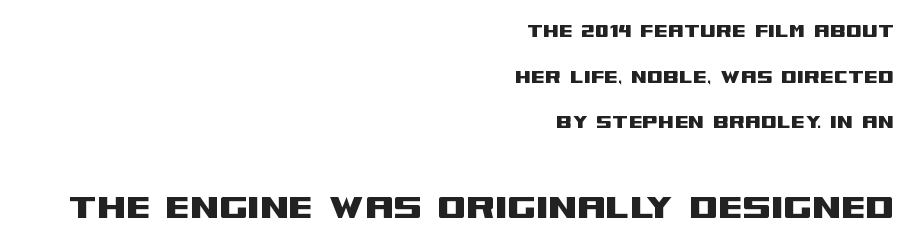
Check where the strokes stop: nothing finishes them off — pure sans. Looks like regular typesetting: each glyph gets only the width it needs. A roman cut, with each character standing at attention. What's the leading like? Stretched, with rows far apart. The lower block of text is set noticeably larger than the block above it.
